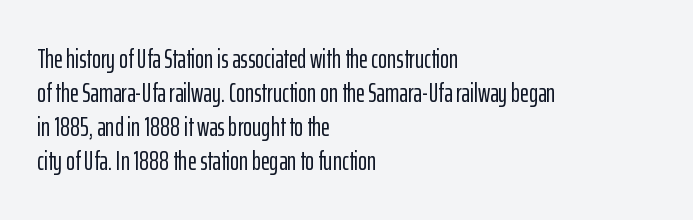
This sample uses plain, unmodified letter spacing. The setting favours the left margin, as ordinary paragraphs usually do. Does the lettering tilt? It doesn't — this is upright. Is there much room between lines? A standard amount, neither cramped nor airy.
